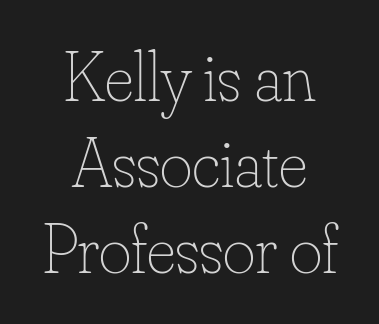
{"italic": "no", "bold": "no", "weight": "thin", "width": "normal", "stroke_contrast": "low", "x_height": "small", "monospaced": "no", "underline": "no", "align": "center", "line_spacing_ratio": 1.23, "letter_spacing": "normal", "letter_spacing_em": 0.0, "glyph_px": 70}
